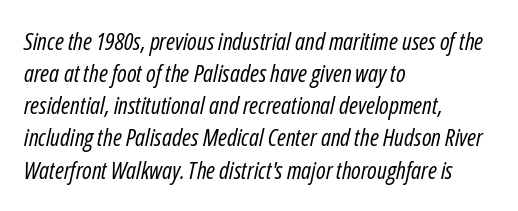
{"italic": "yes", "lean": "right", "slant_degrees": 12, "bold": "no", "underline": "no", "align": "left", "line_spacing": "normal", "line_spacing_ratio": 1.34, "letter_spacing": "normal", "letter_spacing_em": 0.0, "glyph_px": 24}
